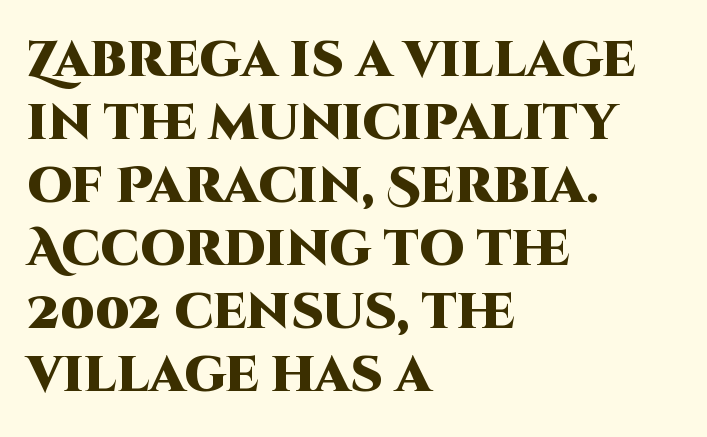
The image shows 50 px heavy sans-serif type, upright; set left-aligned, normal line spacing (1.26x), normal letter spacing, not underlined; high stroke contrast and a large x-height.
